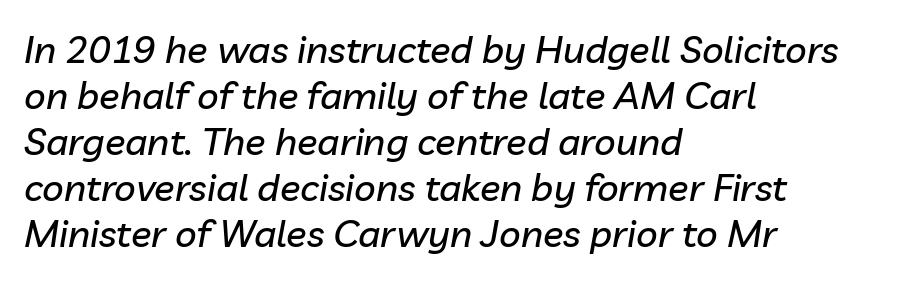
{"italic": "yes", "lean": "right", "slant_degrees": 10, "width": "normal", "stroke_contrast": "low", "x_height": "medium", "monospaced": "no", "underline": "no", "align": "left", "line_spacing_ratio": 1.21, "letter_spacing": "normal", "letter_spacing_em": 0.0, "glyph_px": 38}
